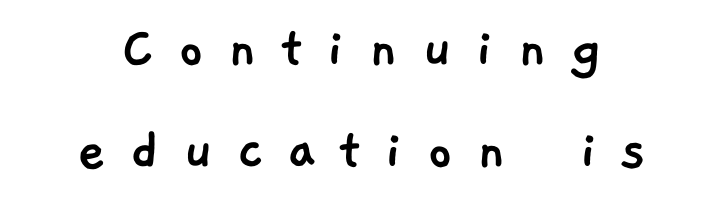
Are there feet on the stems? There aren't — it's a sans. Someone cranked the tracking dial way up on this one. Underlining? Definitely not there. Proportional: the letters do not fall into vertical columns. The leading is moderate, giving the passage an even texture.
